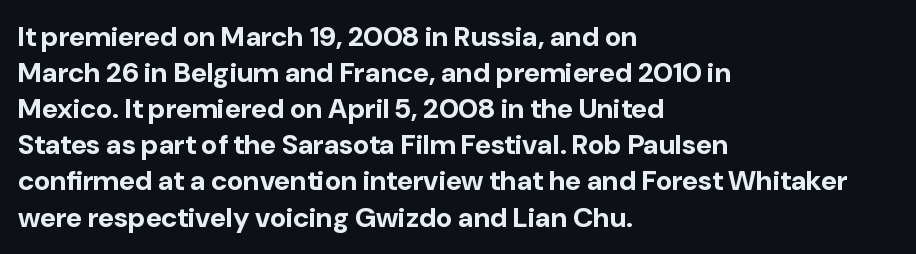
The image shows 28 px bold sans-serif type, upright; set left-aligned, normal line spacing (1.29x), normal letter spacing, not underlined; low stroke contrast and a medium x-height.
